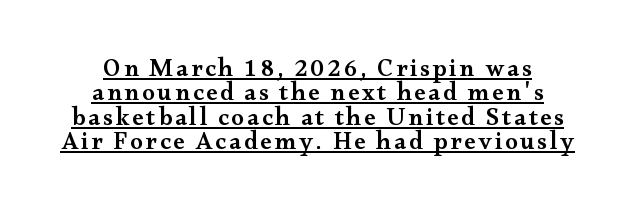
Q: Is the text bold? A: Semi-bold.
Q: Is the text italic (slanted)? A: No, it is upright.
Q: Is the text underlined? A: Yes.
Q: Is the spacing between lines tight, normal or loose? A: Tight.
